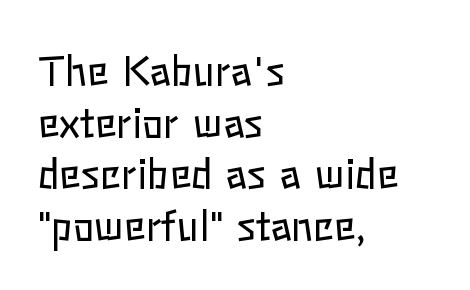
The image shows 40 px regular-weight type, upright; set left-aligned, normal line spacing (1.29x), normal letter spacing, not underlined; low stroke contrast and a medium x-height.
